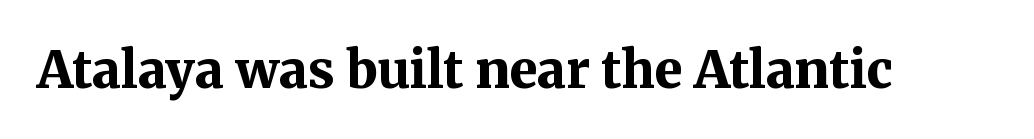
The image shows 51 px bold serif type, upright; set normal letter spacing, not underlined; medium stroke contrast and a medium x-height.
